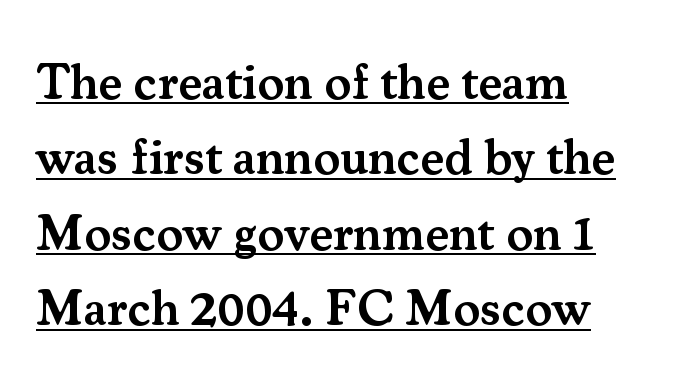
{"serif": "yes", "italic": "no", "bold": "semi", "weight": "semibold", "width": "normal", "stroke_contrast": "medium", "x_height": "small", "monospaced": "no", "underline": "yes", "align": "left", "line_spacing": "normal", "line_spacing_ratio": 1.51, "letter_spacing": "normal", "letter_spacing_em": 0.0, "glyph_px": 50}
